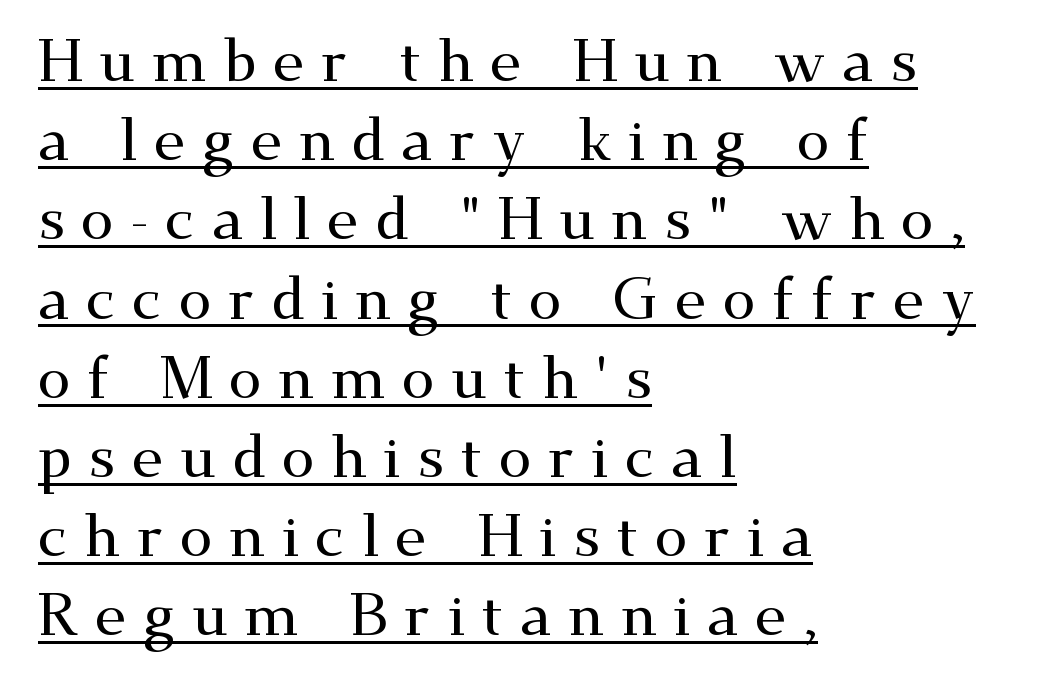
{"serif": "yes", "italic": "no", "width": "wide", "stroke_contrast": "medium", "x_height": "small", "monospaced": "no", "underline": "yes", "align": "left", "line_spacing": "normal", "line_spacing_ratio": 1.32, "letter_spacing": "wide", "letter_spacing_em": 0.27, "glyph_px": 60}
